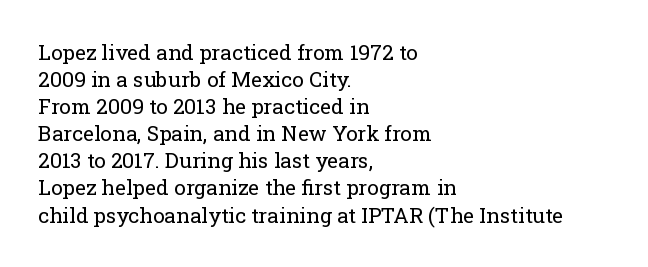
The image shows 21 px text type, upright; set left-aligned, normal line spacing (1.29x), normal letter spacing, not underlined.
